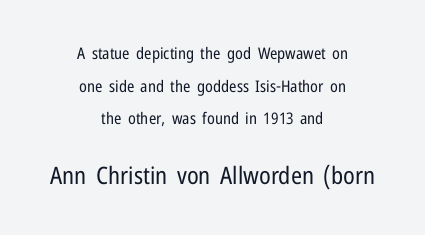
The image shows 24 px text type, upright; set centered, loose line spacing (2.04x), normal letter spacing, not underlined; the second (bottom) block is 1.5x larger.
